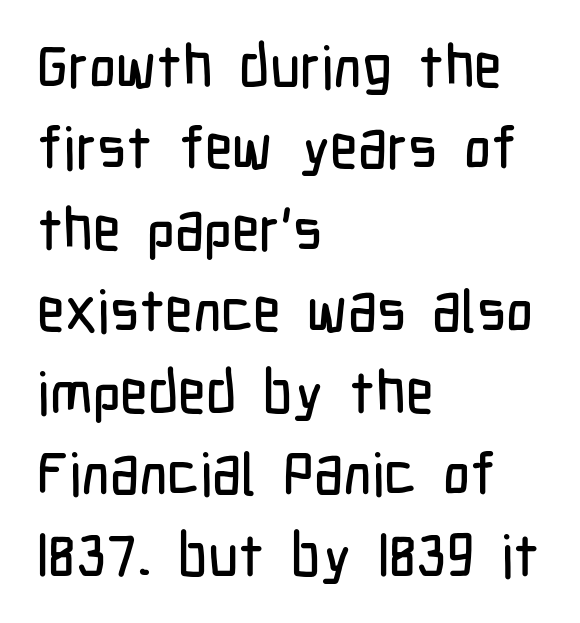
One-word summary of the alignment: left. A typesetter would label this face a sans. Character widths vary here, with narrow letters taking less room than wide ones. This sample uses an upright cut, with every glyph sitting square on the baseline.
